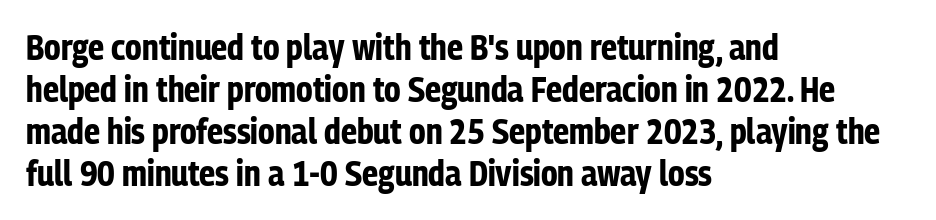
{"serif": "no", "italic": "no", "bold": "yes", "weight": "bold", "width": "condensed", "stroke_contrast": "low", "x_height": "medium", "monospaced": "no", "underline": "no", "align": "left", "line_spacing_ratio": 1.2, "letter_spacing": "normal", "letter_spacing_em": 0.0, "glyph_px": 35}
